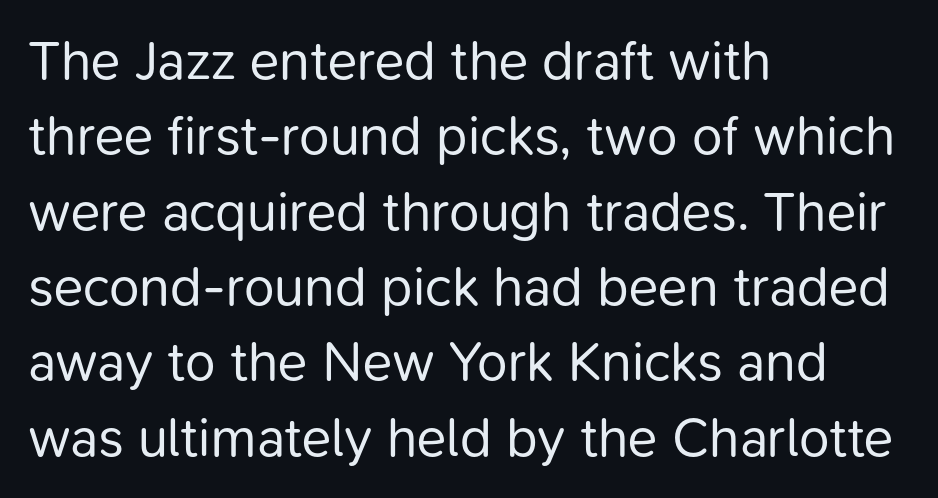
Q: Is the text bold? A: No.
Q: Is the text italic (slanted)? A: No, it is upright.
Q: Is the typeface a serif or a sans-serif typeface? A: Sans-serif.
Q: Is the text underlined? A: No.
Q: How is the paragraph aligned? A: Left-aligned.
Q: Is the spacing between letters normal or unusually wide? A: Normal.
Q: Is the spacing between lines tight, normal or loose? A: Normal.
Q: Width (condensed, normal, or wide)? A: Normal.
Q: Stroke contrast? A: Low.
Q: x-height? A: Medium.
Q: Monospaced? A: No.
